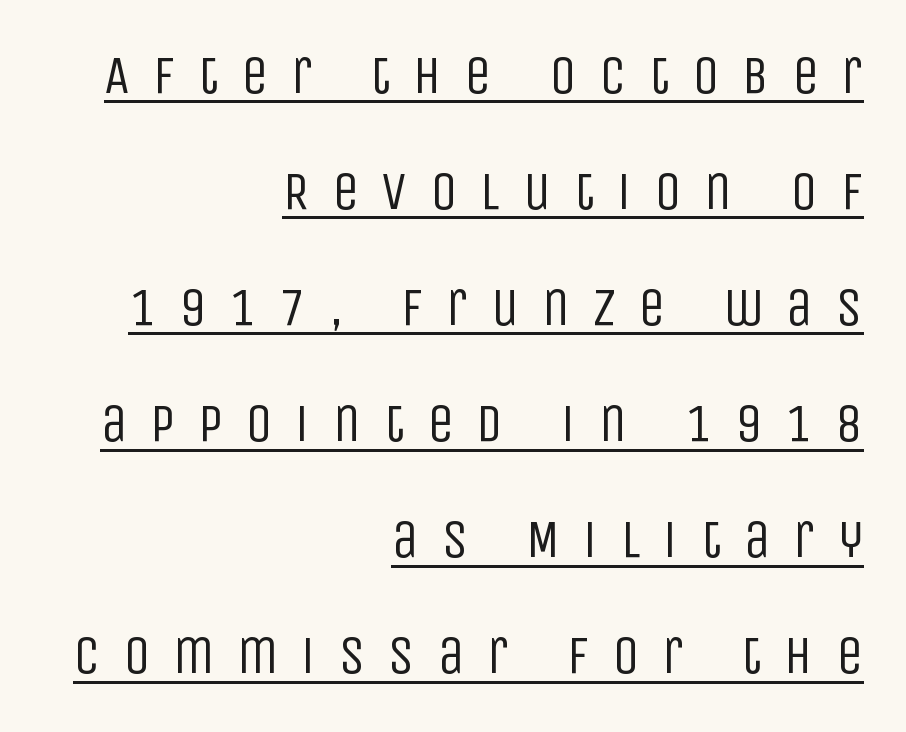
{"serif": "no", "italic": "no", "bold": "no", "weight": "regular", "width": "condensed", "stroke_contrast": "low", "x_height": "large", "monospaced": "no", "underline": "yes", "align": "right", "line_spacing": "loose", "line_spacing_ratio": 2.15, "letter_spacing": "wide", "letter_spacing_em": 0.42, "glyph_px": 54}
